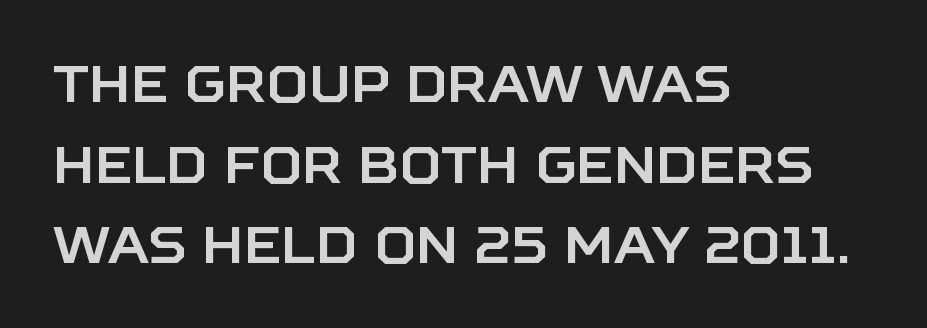
{"serif": "no", "italic": "no", "width": "normal", "stroke_contrast": "low", "x_height": "large", "monospaced": "no", "underline": "no", "align": "left", "line_spacing": "normal", "line_spacing_ratio": 1.58, "letter_spacing": "normal", "letter_spacing_em": 0.0, "glyph_px": 51}
